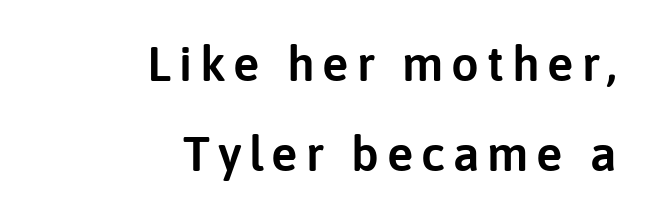
The image shows 49 px sans-serif type, upright; set right-aligned, line spacing 1.84x, not underlined; low stroke contrast and a medium x-height.
